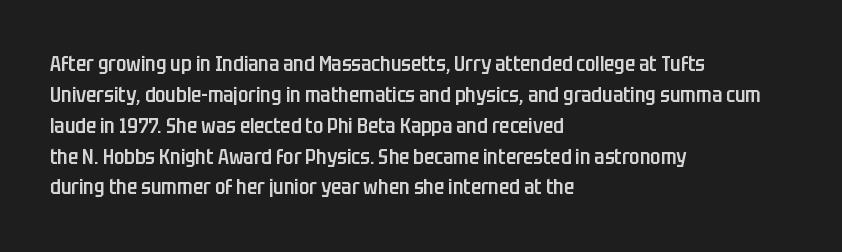
{"italic": "no", "bold": "semi", "underline": "no", "align": "left", "line_spacing": "normal", "line_spacing_ratio": 1.47, "letter_spacing": "normal", "letter_spacing_em": 0.0, "glyph_px": 21}
